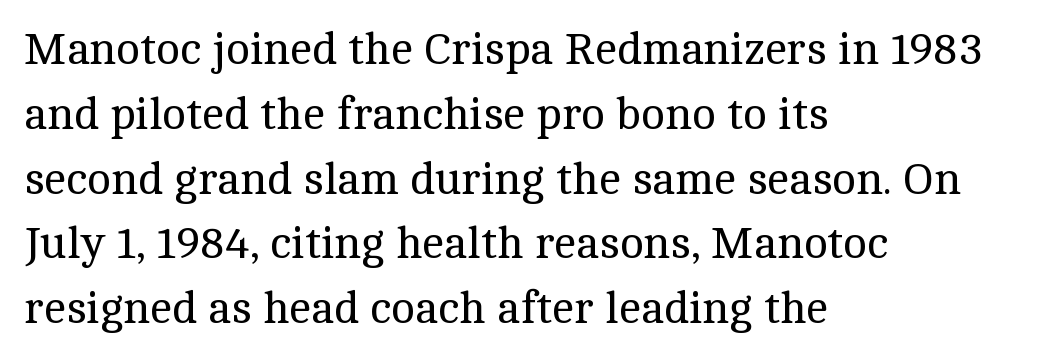
{"serif": "yes", "italic": "no", "bold": "no", "weight": "regular", "width": "normal", "x_height": "medium", "monospaced": "no", "underline": "no", "align": "left", "line_spacing": "normal", "line_spacing_ratio": 1.44, "letter_spacing": "normal", "letter_spacing_em": 0.0, "glyph_px": 45}
